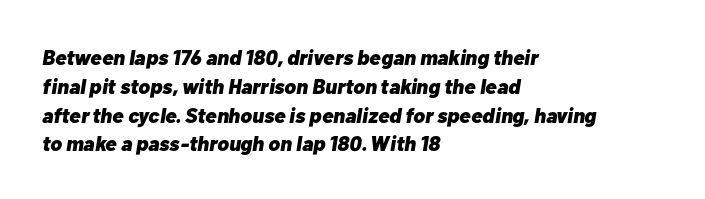
The image shows 21 px bold type, italic (leaning right); set left-aligned, normal line spacing (1.37x), normal letter spacing, not underlined.
